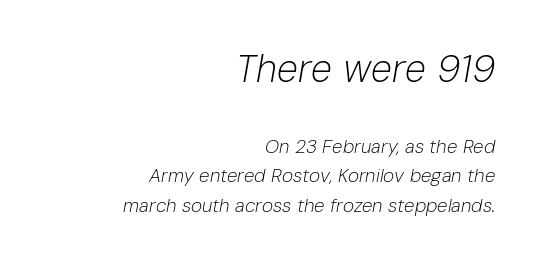
{"italic": "yes", "lean": "right", "slant_degrees": 10, "bold": "no", "weight": "light", "width": "normal", "stroke_contrast": "low", "x_height": "medium", "monospaced": "no", "underline": "no", "align": "right", "line_spacing": "normal", "line_spacing_ratio": 1.56, "letter_spacing": "normal", "letter_spacing_em": 0.0, "larger_block": "first", "size_ratio": 2.0, "glyph_px": 38}
